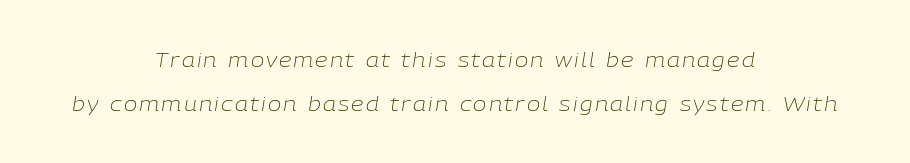
Is the block centered? Yes — each line is placed symmetrically about the middle. The passage shown leans; its letterforms are oblique. Plain, unruled lines of type. Line spacing here is loose. The strokes are not fattened; the text isn't bold.
